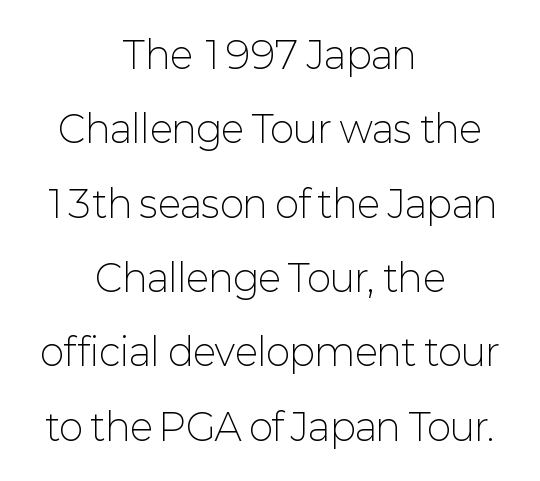
Plain, unruled lines of type. Notice how the stems are strictly vertical — no italics here. The characters display no serif detailing; their extremities are plain. Is this a fixed-width face? No — the glyphs have proportional, varying widths. The passage shown has conventional tracking throughout. The space between consecutive lines is lavish.
